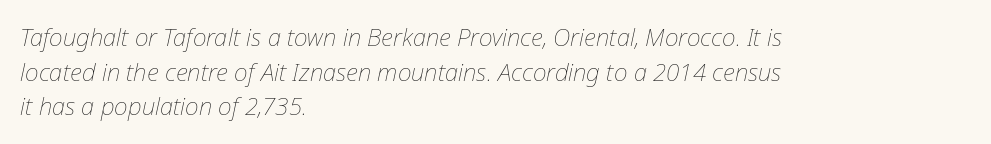
Q: Is the text bold? A: No.
Q: Is the text italic (slanted)? A: Yes, it leans right by about 12 degrees.
Q: Is the text underlined? A: No.
Q: How is the paragraph aligned? A: Left-aligned.
Q: Is the spacing between letters normal or unusually wide? A: Normal.
Q: Is the spacing between lines tight, normal or loose? A: Normal.
